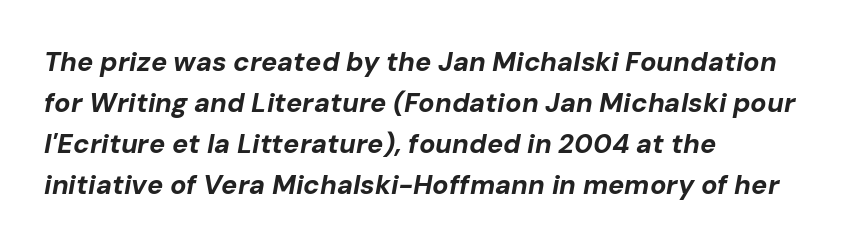
The image shows 27 px bold type, italic (leaning right); set left-aligned, normal line spacing (1.52x), normal letter spacing, not underlined.
